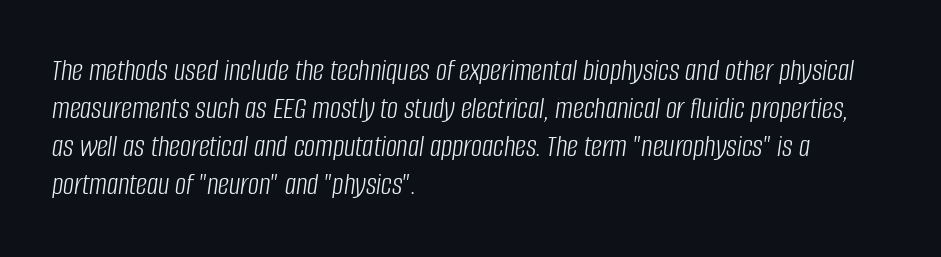
Q: Is the text bold? A: No.
Q: Is the text italic (slanted)? A: Yes, it leans right by about 8 degrees.
Q: Is the text underlined? A: No.
Q: How is the paragraph aligned? A: Left-aligned.
Q: Is the spacing between letters normal or unusually wide? A: Normal.
Q: Width (condensed, normal, or wide)? A: Condensed.
Q: Stroke contrast? A: Low.
Q: x-height? A: Large.
Q: Monospaced? A: No.
